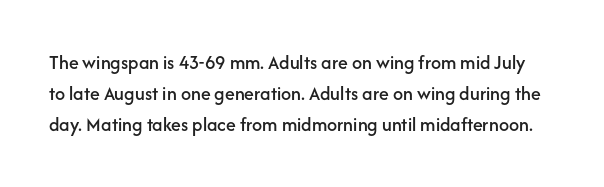
One glance says typical: line gaps are just what's usual. Posture: upright roman. Only glyphs here, with clear space below each row. Observe the ordinary spacing: letters are neighbours, not strangers.
